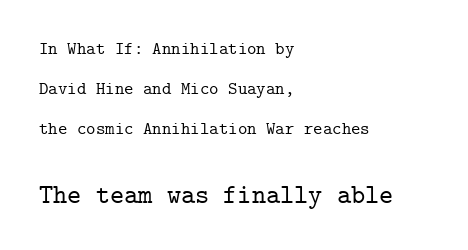
The image shows 27 px text type, upright; set left-aligned, loose line spacing (2.22x), normal letter spacing, not underlined; the second (bottom) block is 1.5x larger.
